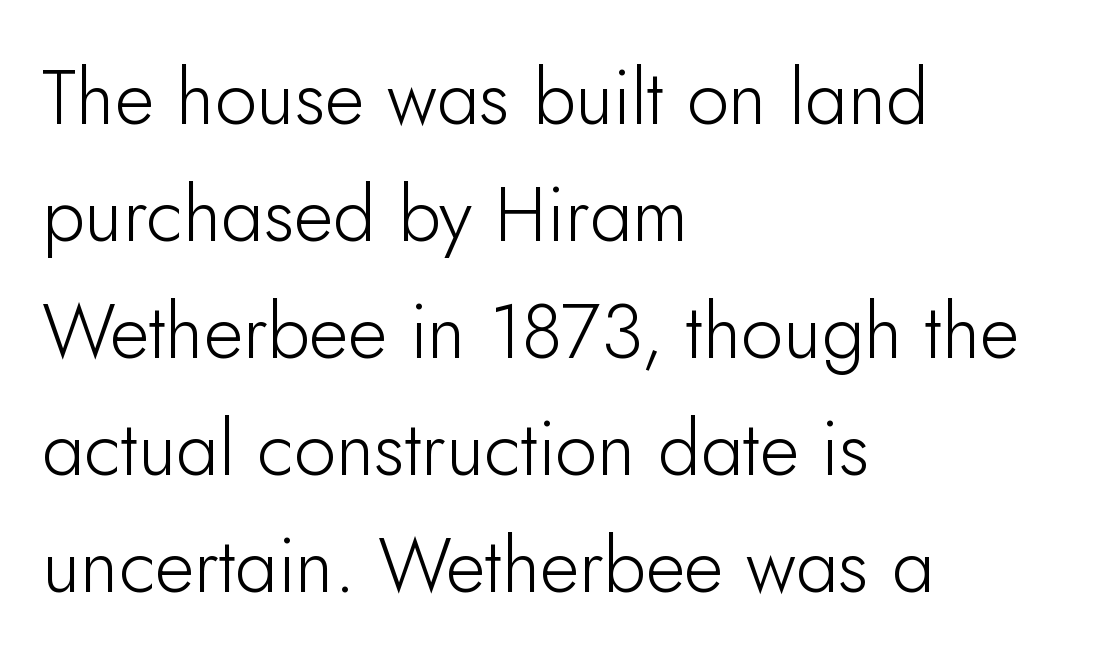
Horizontal bands of white between lines are of average thickness. Nobody touched the tracking dial on this one. Any mark beneath the type? The region is blank. The font sits on the lighter half of the weight spectrum, regular included. The type family on display is of the sans-serif kind. This is roman type, the default non-slanted kind.
